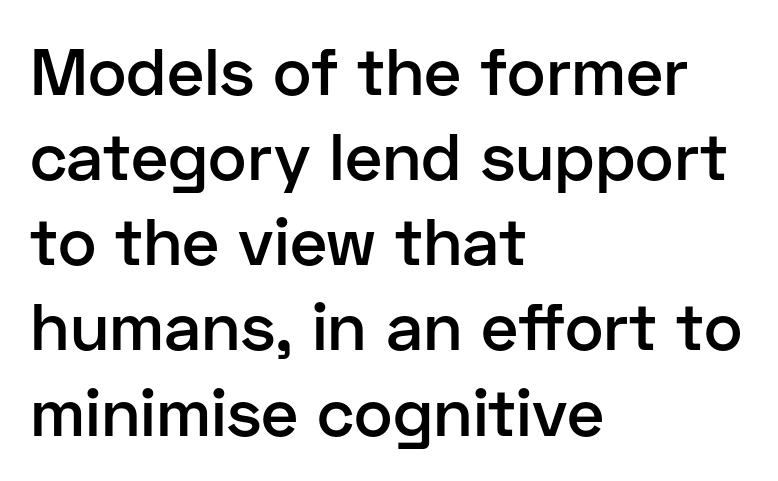
{"serif": "no", "italic": "no", "bold": "semi", "weight": "semibold", "width": "normal", "stroke_contrast": "low", "x_height": "medium", "monospaced": "no", "underline": "no", "align": "left", "line_spacing": "normal", "line_spacing_ratio": 1.29, "letter_spacing": "normal", "letter_spacing_em": 0.0, "glyph_px": 66}
